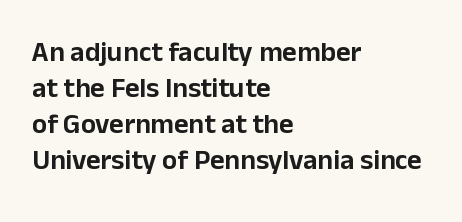
The image shows 28 px sans-serif type, upright; set left-aligned, normal line spacing (1.29x), normal letter spacing, not underlined; low stroke contrast and a medium x-height.
